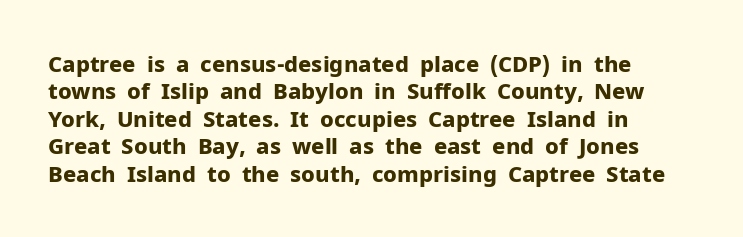
{"italic": "no", "bold": "yes", "underline": "no", "align": "left", "line_spacing": "normal", "line_spacing_ratio": 1.25, "letter_spacing": "normal", "letter_spacing_em": 0.0, "glyph_px": 22}
